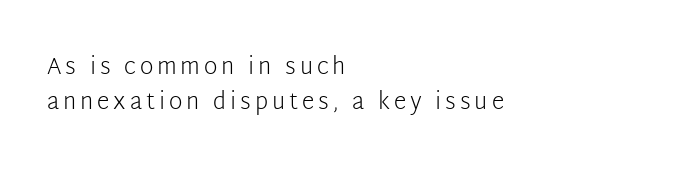
In terms of leading, this rendering sits right in the middle. The words here are not underlined. No letter is thick-stroked: the sample isn't bold. Is the block centered? No — it sits flush against the left margin.
